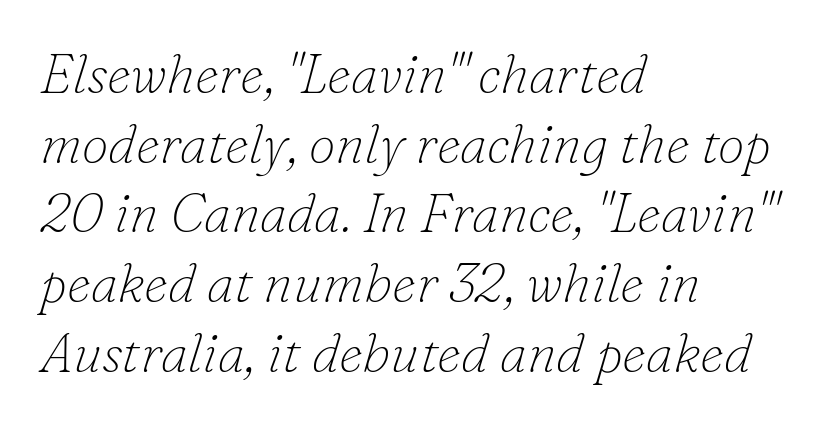
The image shows 54 px thin serif type, italic (leaning right); set left-aligned, normal line spacing (1.29x), normal letter spacing, not underlined; low stroke contrast and a small x-height.
